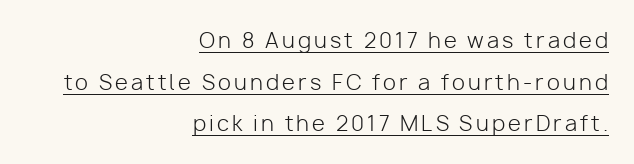
Q: Is the text bold? A: No.
Q: Is the text italic (slanted)? A: No, it is upright.
Q: Is the text underlined? A: Yes.
Q: How is the paragraph aligned? A: Right-aligned.
Q: Is the spacing between lines tight, normal or loose? A: Loose.
